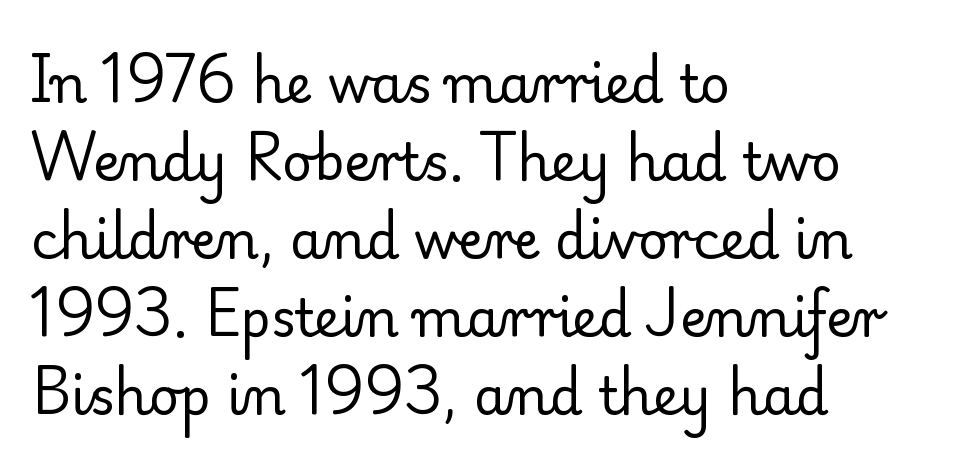
Each stroke keeps to a modest, everyday thickness or less. A typesetter would call this leading conventional body-copy spacing. A typesetter would mark this as roman, not italic. Here the designer chose a conventional face with non-uniform glyph widths. Each word holds together tightly as a unit, with standard inter-letter gaps. Check under the words: just untouched page.
